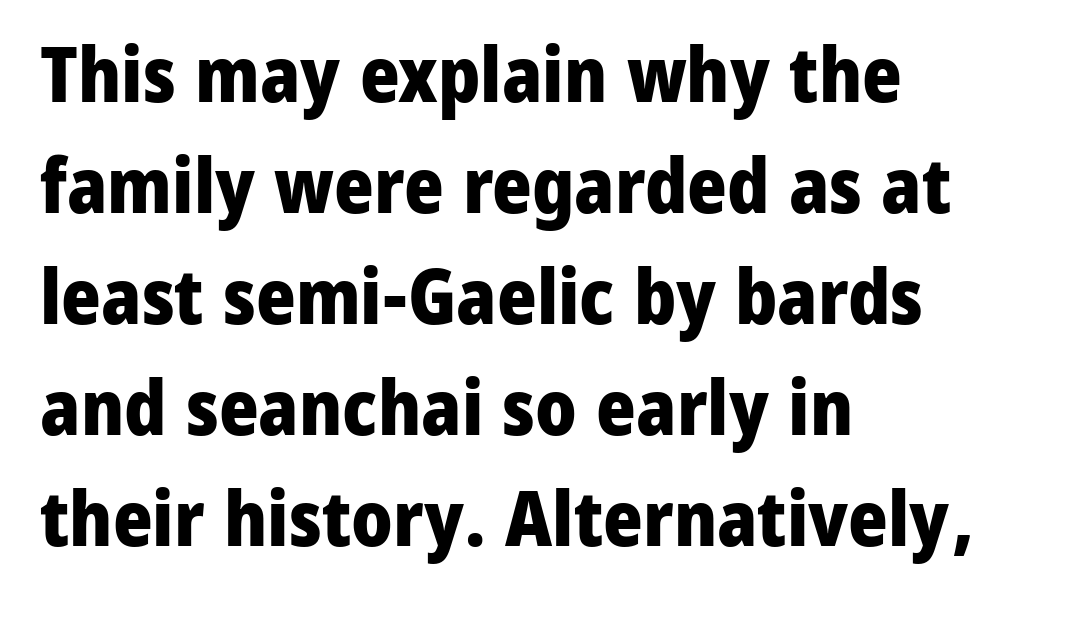
The image shows 76 px heavy sans-serif type, upright; set left-aligned, normal line spacing (1.46x), normal letter spacing, not underlined; low stroke contrast and a medium x-height.
